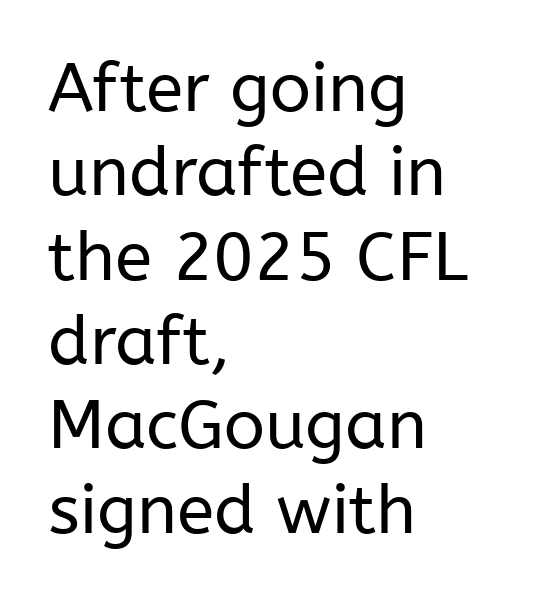
Q: Is the text bold? A: No.
Q: Is the text italic (slanted)? A: No, it is upright.
Q: Is the typeface a serif or a sans-serif typeface? A: Sans-serif.
Q: Is the text underlined? A: No.
Q: How is the paragraph aligned? A: Left-aligned.
Q: Is the spacing between letters normal or unusually wide? A: Normal.
Q: Width (condensed, normal, or wide)? A: Normal.
Q: Stroke contrast? A: Low.
Q: x-height? A: Medium.
Q: Monospaced? A: No.
